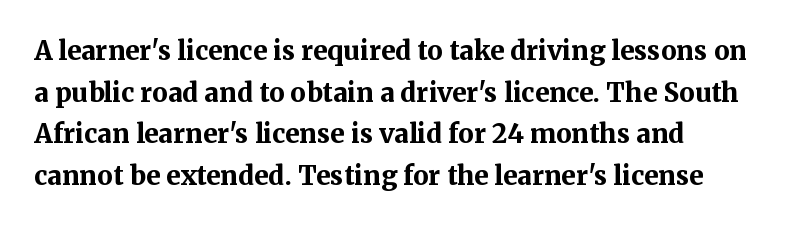
Q: Is the text bold? A: Yes.
Q: Is the text italic (slanted)? A: No, it is upright.
Q: Is the text underlined? A: No.
Q: How is the paragraph aligned? A: Left-aligned.
Q: Is the spacing between letters normal or unusually wide? A: Normal.
Q: Is the spacing between lines tight, normal or loose? A: Normal.
